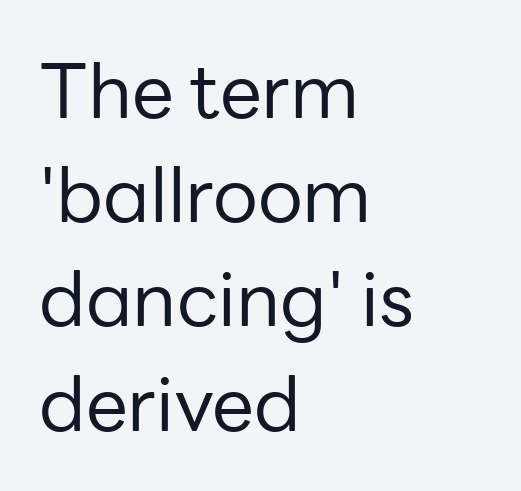
Q: Is the text bold? A: No.
Q: Is the text italic (slanted)? A: No, it is upright.
Q: Is the typeface a serif or a sans-serif typeface? A: Sans-serif.
Q: Is the text underlined? A: No.
Q: How is the paragraph aligned? A: Left-aligned.
Q: Is the spacing between letters normal or unusually wide? A: Normal.
Q: Is the spacing between lines tight, normal or loose? A: Normal.
Q: Width (condensed, normal, or wide)? A: Normal.
Q: Stroke contrast? A: Low.
Q: x-height? A: Medium.
Q: Monospaced? A: No.
